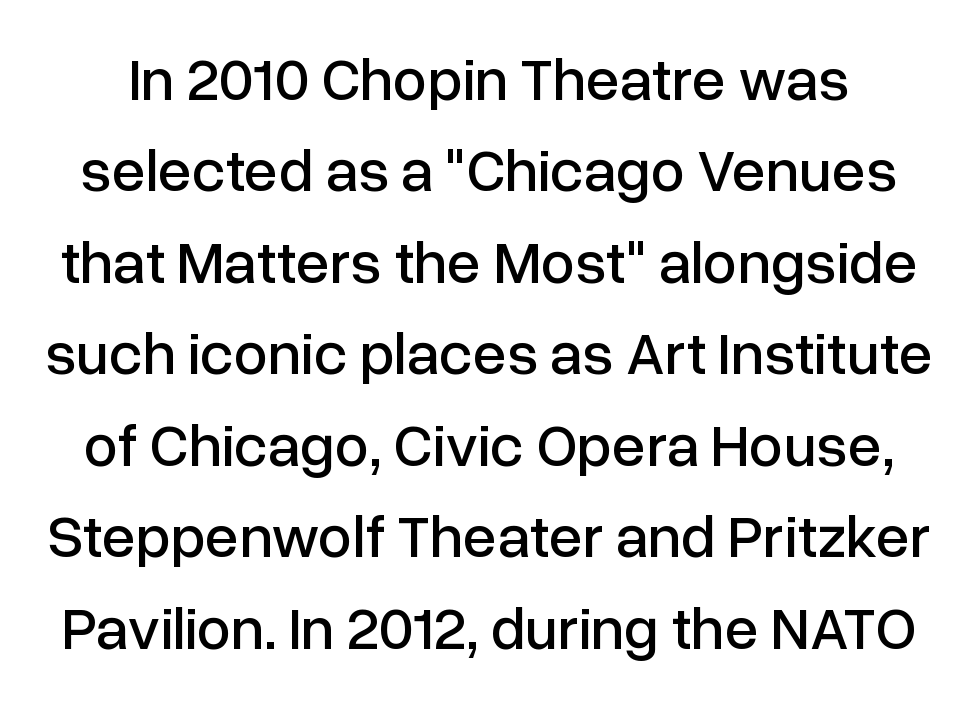
{"serif": "no", "italic": "no", "width": "normal", "stroke_contrast": "low", "x_height": "medium", "monospaced": "no", "underline": "no", "line_spacing": "normal", "line_spacing_ratio": 1.5, "letter_spacing": "normal", "letter_spacing_em": 0.0, "glyph_px": 61}
